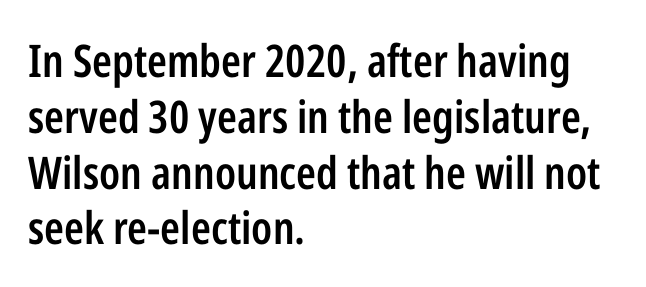
Q: Is the text bold? A: Semi-bold.
Q: Is the text italic (slanted)? A: No, it is upright.
Q: Is the typeface a serif or a sans-serif typeface? A: Sans-serif.
Q: Is the text underlined? A: No.
Q: How is the paragraph aligned? A: Left-aligned.
Q: Is the spacing between letters normal or unusually wide? A: Normal.
Q: Width (condensed, normal, or wide)? A: Condensed.
Q: Stroke contrast? A: Low.
Q: x-height? A: Medium.
Q: Monospaced? A: No.
